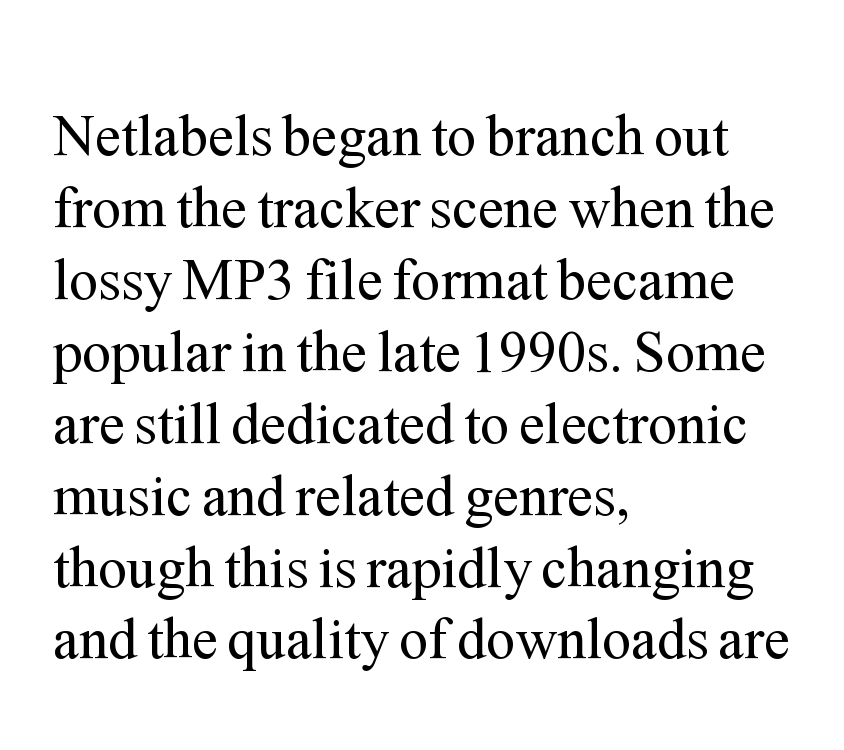
Q: Is the text bold? A: No.
Q: Is the text italic (slanted)? A: No, it is upright.
Q: Is the typeface a serif or a sans-serif typeface? A: Serif.
Q: Is the text underlined? A: No.
Q: How is the paragraph aligned? A: Left-aligned.
Q: Is the spacing between letters normal or unusually wide? A: Normal.
Q: Width (condensed, normal, or wide)? A: Normal.
Q: Stroke contrast? A: Medium.
Q: x-height? A: Medium.
Q: Monospaced? A: No.
